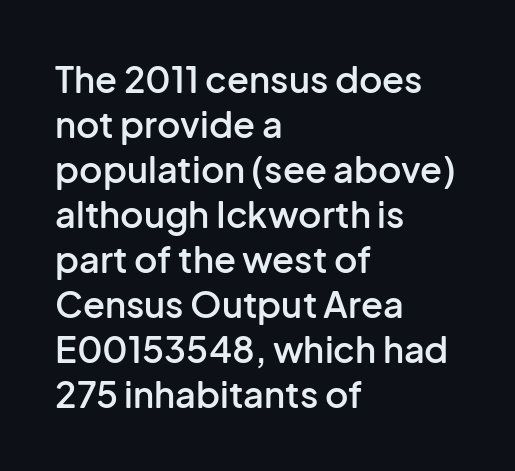
This rendering leaves character spacing at its baseline value. Unlike a traditional serif, this face leaves its strokes unadorned. The leading is moderate, giving the passage an even texture. Note the varied advance widths — an 'i' is clearly narrower than an 'm'.
